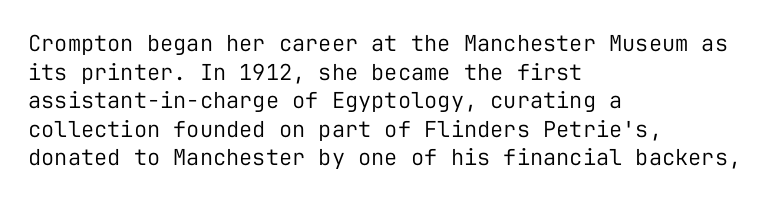
The image shows 22 px text type, upright; set left-aligned, normal line spacing (1.3x), normal letter spacing, not underlined.
